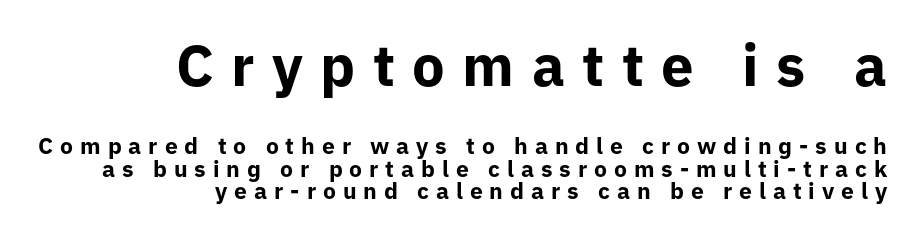
The image shows 58 px bold sans-serif type, upright; set right-aligned, tight line spacing (0.99x), unusually wide letter spacing (+0.3 em), not underlined; the first (top) block is 2.52x larger; low stroke contrast and a medium x-height.
